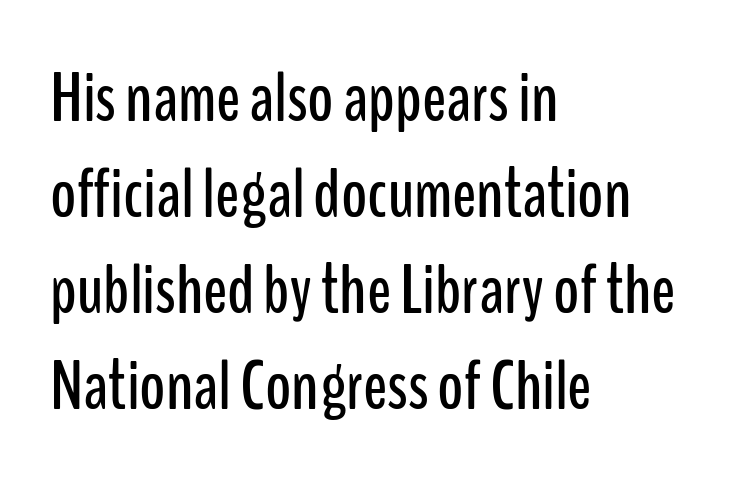
Q: Is the text italic (slanted)? A: No, it is upright.
Q: Is the typeface a serif or a sans-serif typeface? A: Sans-serif.
Q: Is the text underlined? A: No.
Q: How is the paragraph aligned? A: Left-aligned.
Q: Is the spacing between letters normal or unusually wide? A: Normal.
Q: Is the spacing between lines tight, normal or loose? A: Normal.
Q: Width (condensed, normal, or wide)? A: Condensed.
Q: Stroke contrast? A: Low.
Q: x-height? A: Medium.
Q: Monospaced? A: No.
